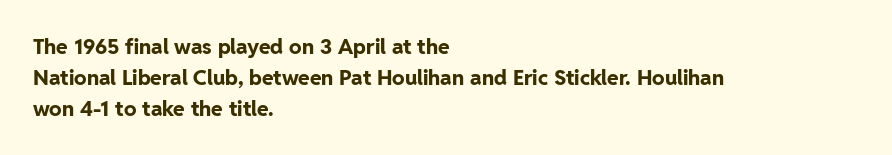
Q: Is the text bold? A: Yes.
Q: Is the text italic (slanted)? A: No, it is upright.
Q: Is the text underlined? A: No.
Q: How is the paragraph aligned? A: Left-aligned.
Q: Is the spacing between letters normal or unusually wide? A: Normal.
Q: Is the spacing between lines tight, normal or loose? A: Normal.
